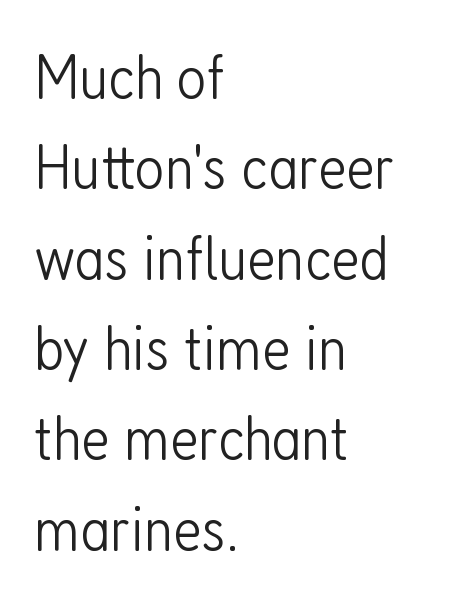
{"serif": "no", "italic": "no", "bold": "no", "weight": "light", "width": "condensed", "stroke_contrast": "low", "x_height": "medium", "monospaced": "no", "underline": "no", "align": "left", "line_spacing": "normal", "line_spacing_ratio": 1.39, "letter_spacing": "normal", "letter_spacing_em": 0.0, "glyph_px": 65}
